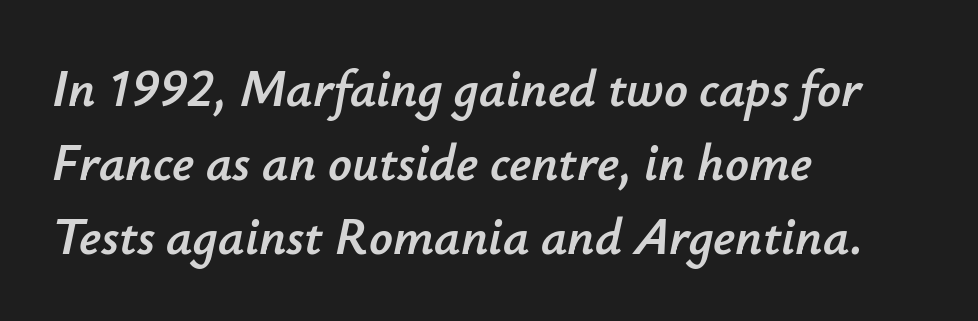
The image shows 52 px text type, italic (leaning right); set left-aligned, normal line spacing (1.42x), normal letter spacing, not underlined; low stroke contrast and a small x-height.
